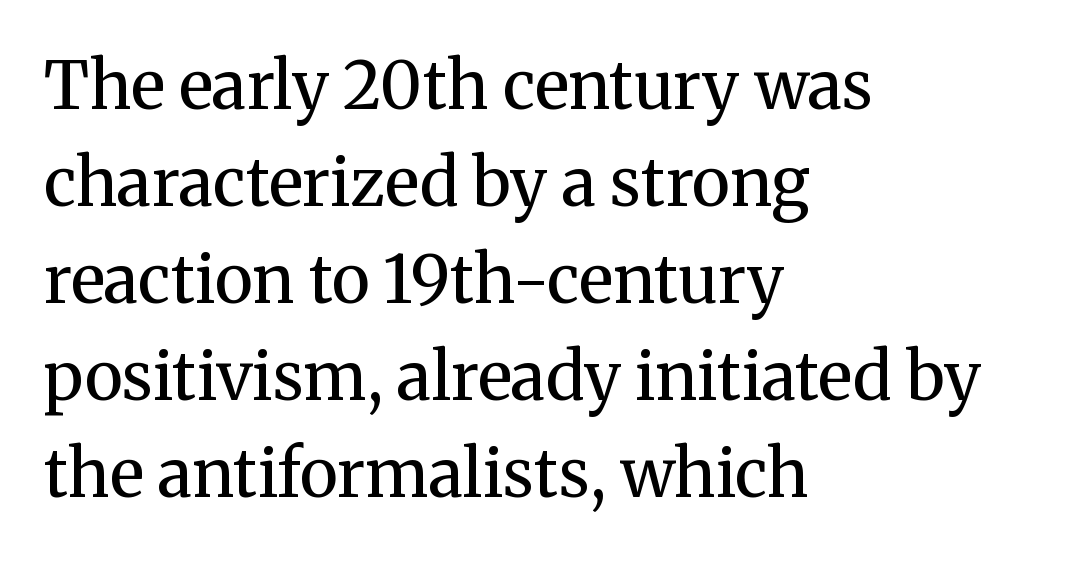
Q: Is the text bold? A: No.
Q: Is the text italic (slanted)? A: No, it is upright.
Q: Is the typeface a serif or a sans-serif typeface? A: Serif.
Q: Is the text underlined? A: No.
Q: How is the paragraph aligned? A: Left-aligned.
Q: Is the spacing between letters normal or unusually wide? A: Normal.
Q: Is the spacing between lines tight, normal or loose? A: Normal.
Q: Width (condensed, normal, or wide)? A: Normal.
Q: Stroke contrast? A: Medium.
Q: x-height? A: Medium.
Q: Monospaced? A: No.
